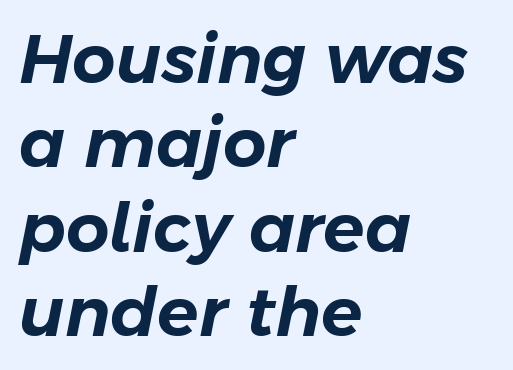
{"italic": "yes", "lean": "right", "slant_degrees": 11, "width": "normal", "stroke_contrast": "low", "x_height": "medium", "monospaced": "no", "underline": "no", "align": "left", "line_spacing_ratio": 1.24, "letter_spacing": "normal", "letter_spacing_em": 0.0, "glyph_px": 68}
